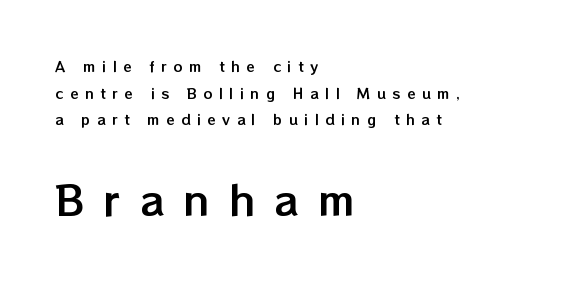
Q: Is the text italic (slanted)? A: No, it is upright.
Q: Is the text underlined? A: No.
Q: How is the paragraph aligned? A: Left-aligned.
Q: Is the spacing between letters normal or unusually wide? A: Unusually wide.
Q: Is the spacing between lines tight, normal or loose? A: Loose.
Q: Which block of text is set in a larger size, the first (top) or the second (bottom)? A: The second (bottom) one.
Q: Width (condensed, normal, or wide)? A: Normal.
Q: Stroke contrast? A: Low.
Q: x-height? A: Medium.
Q: Monospaced? A: No.
